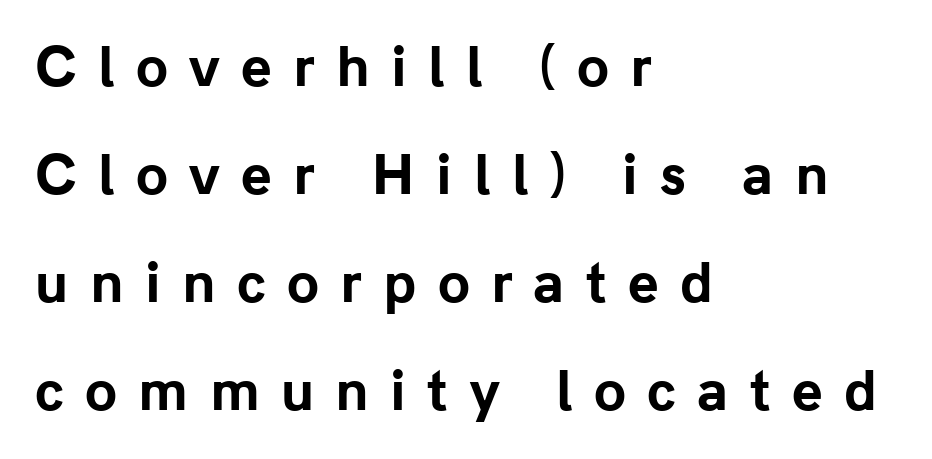
{"serif": "no", "italic": "no", "bold": "yes", "weight": "bold", "width": "normal", "stroke_contrast": "low", "x_height": "medium", "monospaced": "no", "underline": "no", "align": "left", "line_spacing": "loose", "line_spacing_ratio": 2.08, "letter_spacing": "wide", "letter_spacing_em": 0.41, "glyph_px": 52}
